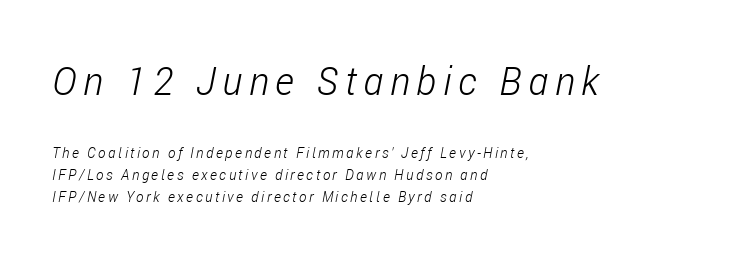
The characters are drawn with everyday or finer stroke widths. Is this a fixed-width face? No — the glyphs have proportional, varying widths. The passage shown leans; its letterforms are oblique. The area under the type is left untouched. Rows of type keep a routine distance in the vertical direction.
